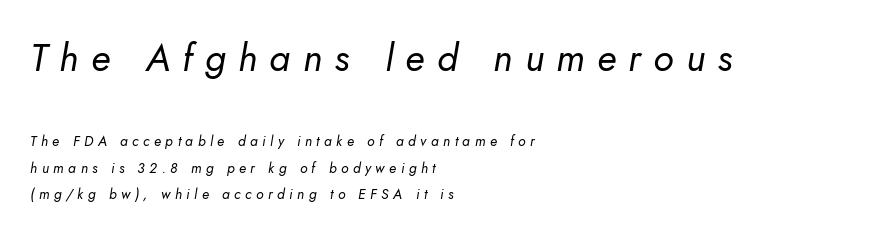
Q: Is the text bold? A: No.
Q: Is the text italic (slanted)? A: Yes, it leans right by about 10 degrees.
Q: Is the text underlined? A: No.
Q: How is the paragraph aligned? A: Left-aligned.
Q: Is the spacing between letters normal or unusually wide? A: Unusually wide.
Q: Which block of text is set in a larger size, the first (top) or the second (bottom)? A: The first (top) one.
Q: Width (condensed, normal, or wide)? A: Normal.
Q: Stroke contrast? A: Low.
Q: x-height? A: Small.
Q: Monospaced? A: No.
